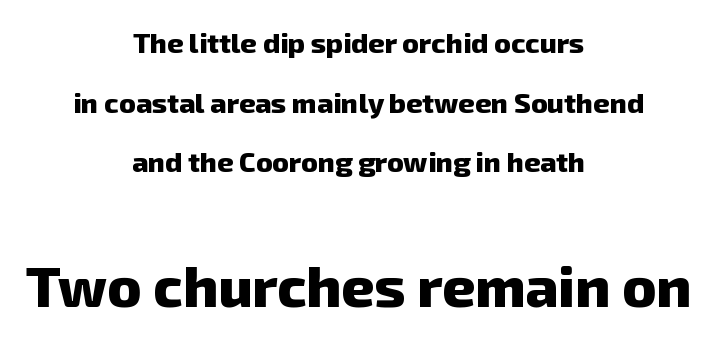
{"serif": "no", "bold": "yes", "weight": "heavy", "width": "normal", "stroke_contrast": "low", "x_height": "medium", "monospaced": "no", "underline": "no", "align": "center", "line_spacing": "loose", "line_spacing_ratio": 2.13, "letter_spacing": "normal", "letter_spacing_em": 0.0, "larger_block": "second", "size_ratio": 2.04, "glyph_px": 57}
